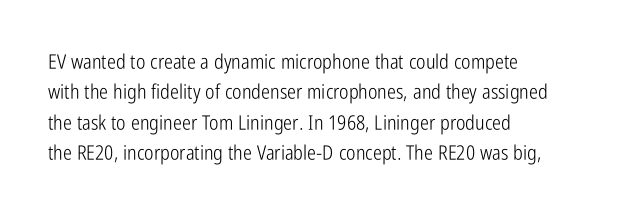
{"italic": "no", "bold": "no", "underline": "no", "align": "left", "line_spacing": "normal", "line_spacing_ratio": 1.52, "letter_spacing": "normal", "letter_spacing_em": 0.0, "glyph_px": 20}
